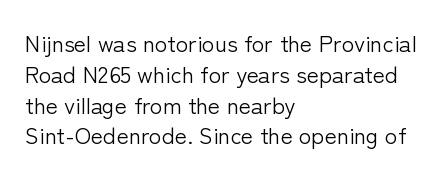
Q: Is the text bold? A: No.
Q: Is the text italic (slanted)? A: No, it is upright.
Q: Is the text underlined? A: No.
Q: How is the paragraph aligned? A: Left-aligned.
Q: Is the spacing between letters normal or unusually wide? A: Normal.
Q: Is the spacing between lines tight, normal or loose? A: Normal.
